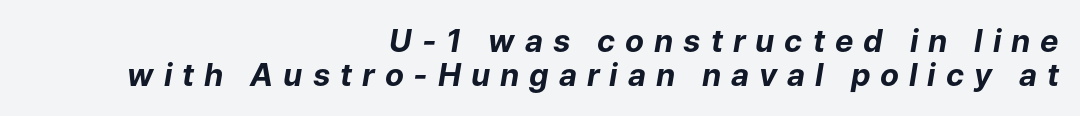
{"italic": "yes", "lean": "right", "slant_degrees": 9, "bold": "yes", "weight": "bold", "width": "normal", "stroke_contrast": "low", "x_height": "medium", "monospaced": "no", "underline": "no", "align": "right", "line_spacing": "tight", "line_spacing_ratio": 1.1, "letter_spacing": "wide", "letter_spacing_em": 0.32, "glyph_px": 31}
